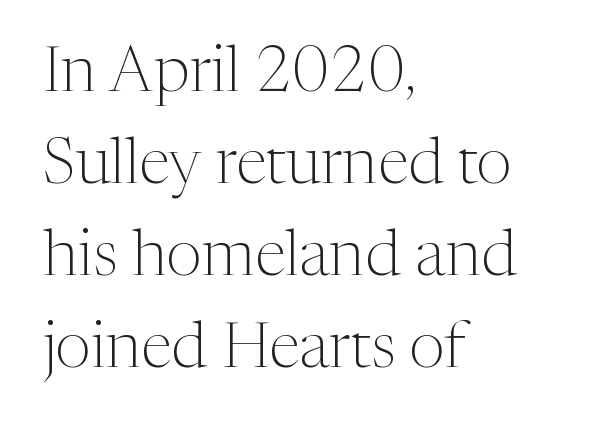
{"serif": "yes", "italic": "no", "bold": "no", "weight": "light", "width": "normal", "stroke_contrast": "medium", "x_height": "medium", "monospaced": "no", "underline": "no", "align": "left", "line_spacing": "normal", "line_spacing_ratio": 1.44, "letter_spacing": "normal", "letter_spacing_em": 0.0, "glyph_px": 64}
